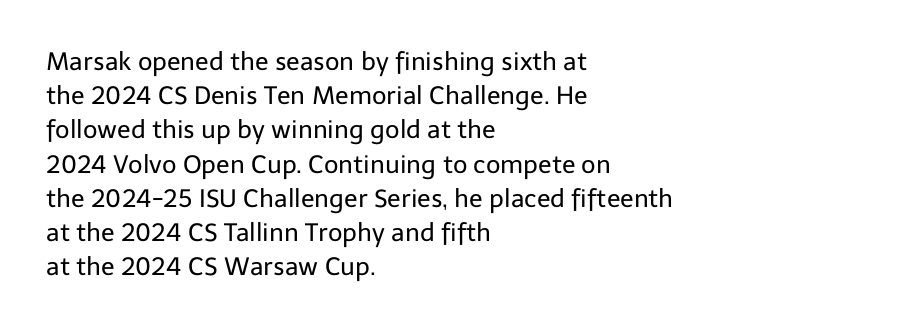
The image shows 25 px text type, upright; set left-aligned, normal line spacing (1.37x), normal letter spacing, not underlined.
